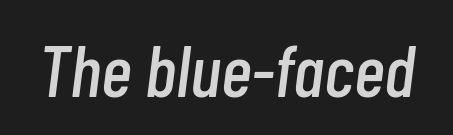
Q: Is the text italic (slanted)? A: Yes, it leans right by about 7 degrees.
Q: Is the text underlined? A: No.
Q: Is the spacing between letters normal or unusually wide? A: Normal.
Q: Width (condensed, normal, or wide)? A: Condensed.
Q: Stroke contrast? A: Low.
Q: x-height? A: Medium.
Q: Monospaced? A: No.
